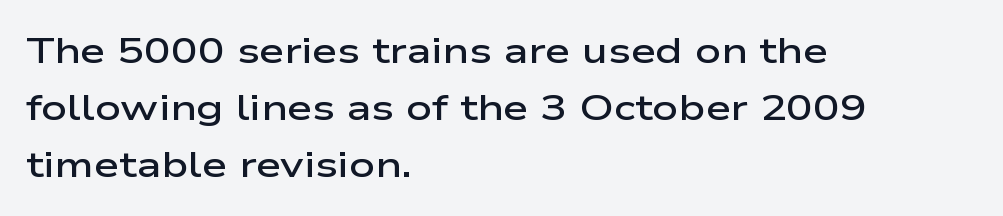
{"serif": "no", "italic": "no", "bold": "semi", "weight": "semibold", "width": "wide", "stroke_contrast": "low", "x_height": "medium", "monospaced": "no", "underline": "no", "align": "left", "line_spacing": "normal", "line_spacing_ratio": 1.58, "letter_spacing": "normal", "letter_spacing_em": 0.0, "glyph_px": 36}
